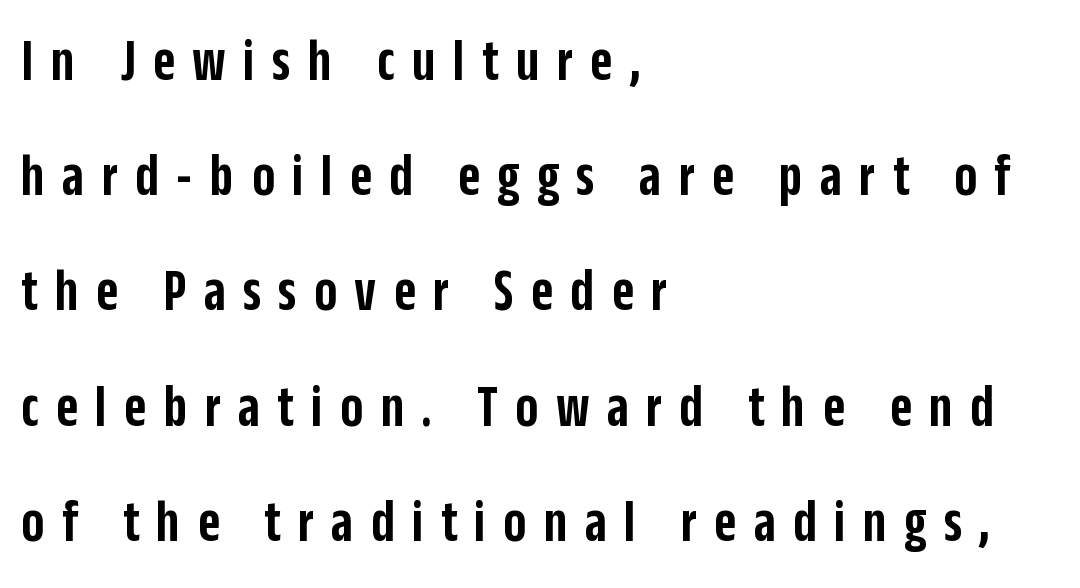
{"serif": "no", "italic": "no", "bold": "semi", "weight": "semibold", "width": "condensed", "stroke_contrast": "low", "x_height": "large", "monospaced": "no", "underline": "no", "align": "left", "line_spacing": "loose", "line_spacing_ratio": 1.92, "letter_spacing": "wide", "letter_spacing_em": 0.29, "glyph_px": 60}
